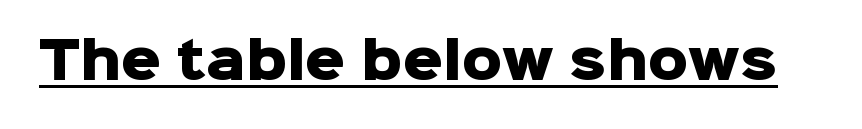
Heft: maximum for text — a bold. Looks like regular typesetting: each glyph gets only the width it needs. What kind of face is this? One without serifs — a sans. The axis of the letterforms is exactly vertical. Underlined type. How are the letters spaced? Ordinarily, with no added tracking.
